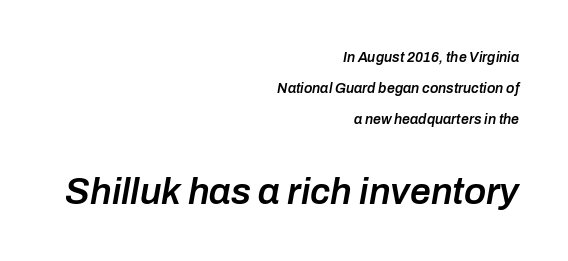
Summary of weight: moderately heavy, a semibold. Italic? Definitely — the glyphs are oblique. The string is rendered with underlining switched off. The face used here is rendered with its standard letterfit.
